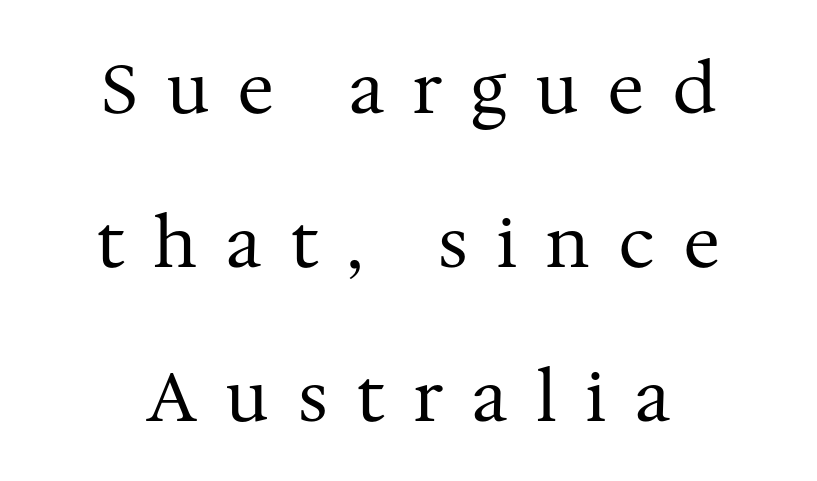
The image shows 69 px regular-weight serif type, upright; set centered, loose line spacing (2.23x), unusually wide letter spacing (+0.43 em), not underlined; medium stroke contrast and a medium x-height.
